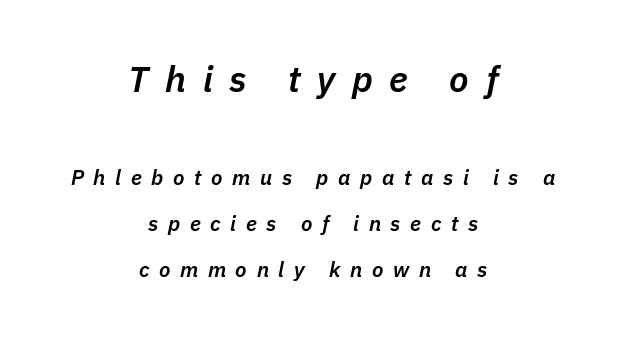
{"italic": "yes", "lean": "right", "slant_degrees": 11, "bold": "semi", "weight": "semibold", "width": "normal", "stroke_contrast": "low", "x_height": "medium", "monospaced": "no", "underline": "no", "align": "center", "line_spacing": "loose", "line_spacing_ratio": 2.19, "letter_spacing": "wide", "letter_spacing_em": 0.46, "larger_block": "first", "size_ratio": 1.71, "glyph_px": 36}
